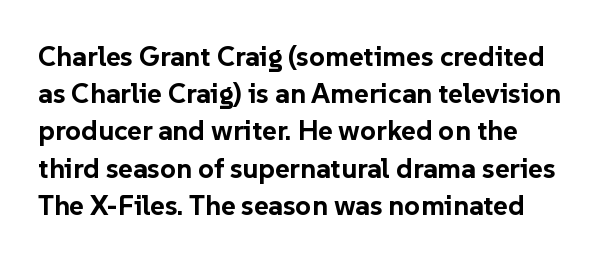
{"serif": "no", "italic": "no", "bold": "yes", "weight": "bold", "width": "normal", "stroke_contrast": "low", "x_height": "medium", "monospaced": "no", "underline": "no", "line_spacing": "normal", "line_spacing_ratio": 1.33, "letter_spacing": "normal", "letter_spacing_em": 0.0, "glyph_px": 28}
